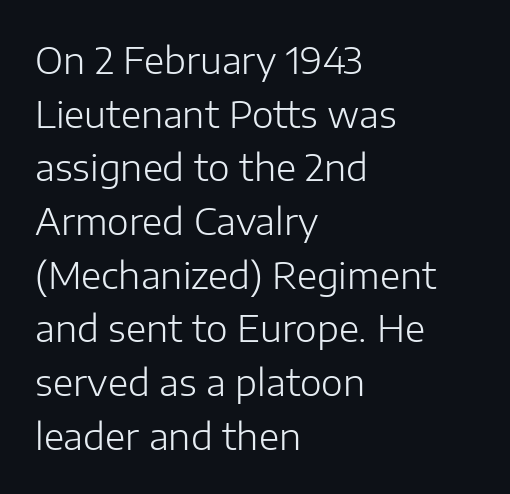
Has an underline been added? It has not. Looks like regular typesetting: each glyph gets only the width it needs. Compared with typical body copy, the letter spacing here is the same. One-word summary of the alignment: left. Stroke terminals: plain, sans-serif. A typesetter would mark this as roman, not italic.
